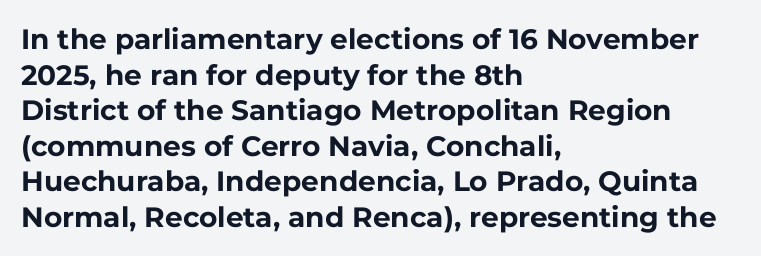
These lines sit exactly where default settings would place them. Designer's note — italics off, roman on. These lines are composed in type without serifs. Typographic density is high because the face is bold. Honestly, there is no underline to notice here at all.
